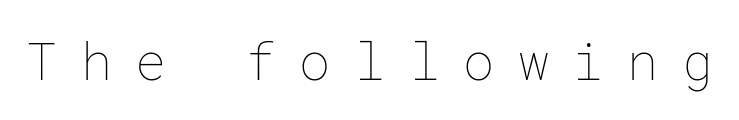
{"italic": "no", "bold": "no", "weight": "thin", "width": "normal", "stroke_contrast": "low", "x_height": "medium", "underline": "no", "letter_spacing": "wide", "letter_spacing_em": 0.45, "glyph_px": 52}
